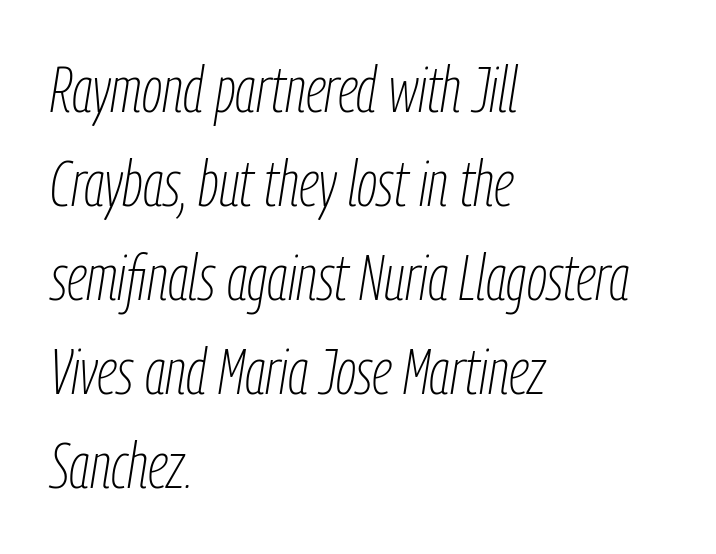
Q: Is the text bold? A: No.
Q: Is the text italic (slanted)? A: Yes, it leans right by about 9 degrees.
Q: Is the text underlined? A: No.
Q: How is the paragraph aligned? A: Left-aligned.
Q: Is the spacing between letters normal or unusually wide? A: Normal.
Q: Is the spacing between lines tight, normal or loose? A: Normal.
Q: Width (condensed, normal, or wide)? A: Condensed.
Q: Stroke contrast? A: Low.
Q: x-height? A: Medium.
Q: Monospaced? A: No.
